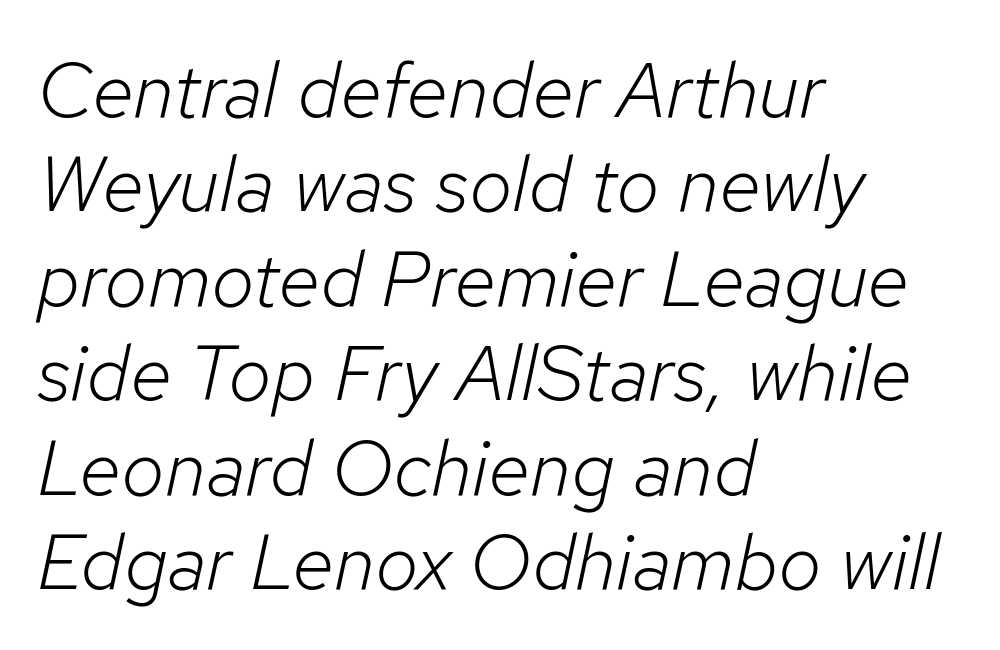
Q: Is the text bold? A: No.
Q: Is the text italic (slanted)? A: Yes, it leans right by about 12 degrees.
Q: Is the text underlined? A: No.
Q: How is the paragraph aligned? A: Left-aligned.
Q: Is the spacing between letters normal or unusually wide? A: Normal.
Q: Width (condensed, normal, or wide)? A: Normal.
Q: Stroke contrast? A: Low.
Q: x-height? A: Medium.
Q: Monospaced? A: No.
